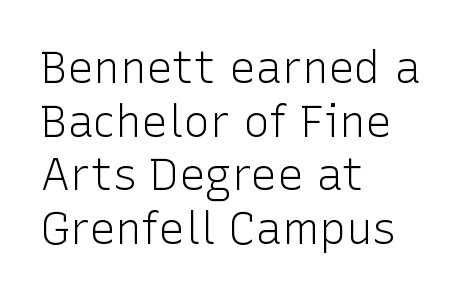
The letters advance in unequal steps, a hallmark of proportional type. The characters display no serif detailing; their extremities are plain. The lines are quadded left. No extra ink here — the face is not bold. A clean baseline with only descenders dipping below it.
